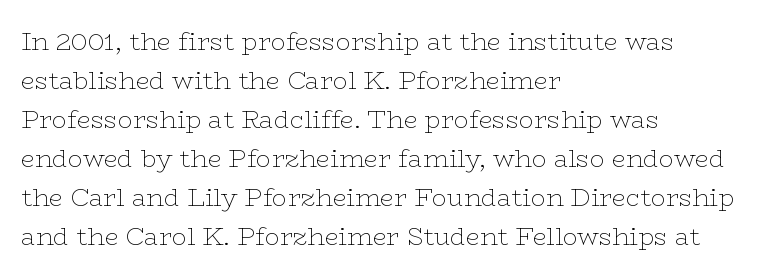
Q: Is the text bold? A: No.
Q: Is the text italic (slanted)? A: No, it is upright.
Q: Is the text underlined? A: No.
Q: How is the paragraph aligned? A: Left-aligned.
Q: Is the spacing between letters normal or unusually wide? A: Normal.
Q: Is the spacing between lines tight, normal or loose? A: Normal.
